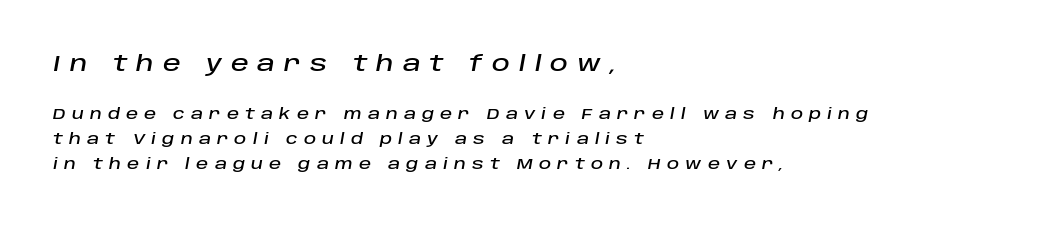
The image shows 22 px text type, italic (leaning right); set left-aligned, normal line spacing (1.67x), unusually wide letter spacing (+0.41 em), not underlined; the first (top) block is 1.47x larger.
